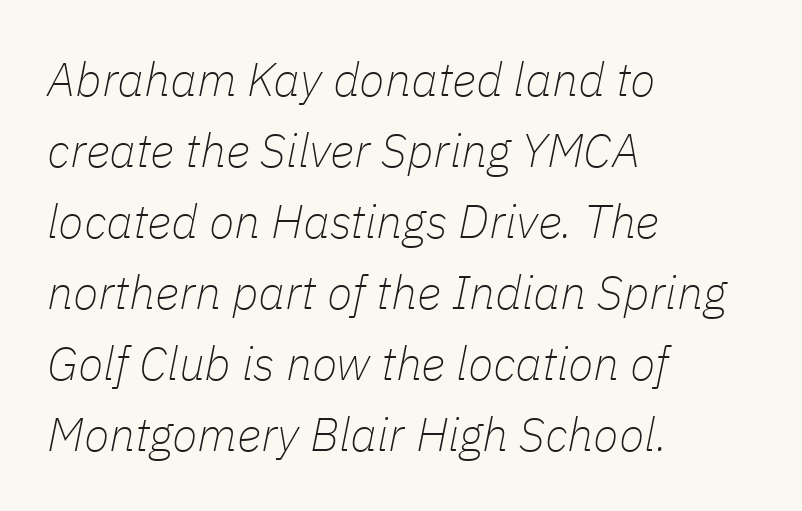
Caption: standard tracking, unaltered. What's the leading like? Ordinary, nothing unusual. Only glyphs here, with clear space below each row. The passage shown is typed in a proportional face where columns would drift. No letter is thick-stroked: the sample isn't bold. Line starts are locked; line ends wander.
